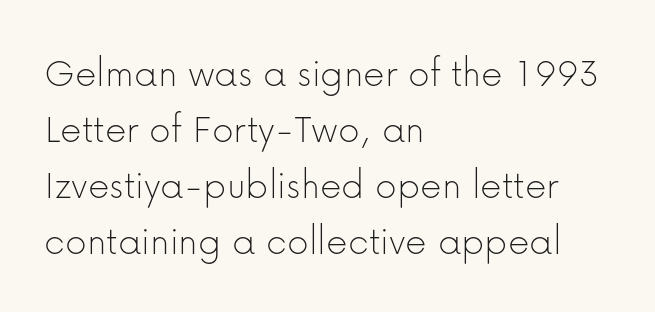
Unmarked baselines from the first word to the last. Standard letterfit; no display-style spreading of the glyphs. Typographically, this falls in the sans-serif category. The passage shown is not bold in any degree.
